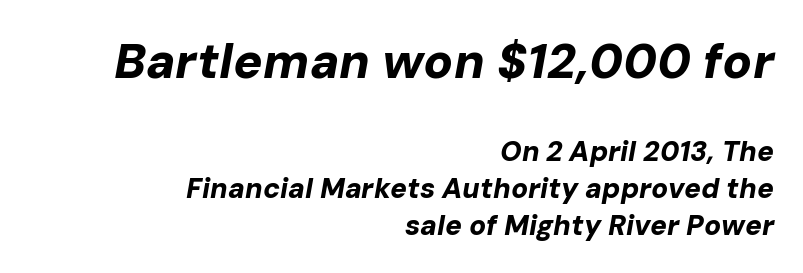
The passage shown leans; its letterforms are oblique. The composition opens big and finishes small. Caption: bold face, heavy strokes. Here the glyphs are tracked normally, forming tight word shapes.
